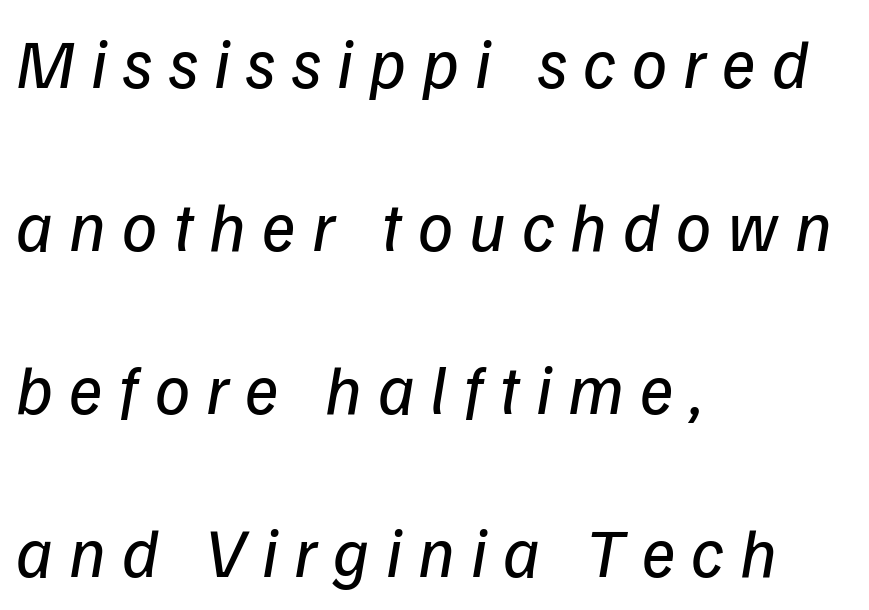
Alignment: flush left. The letters look calm and open, with moderate or lighter stems. The letters are spread apart with noticeably loose tracking. The rendering uses natural spacing where letterforms have individual widths. The strip under each line holds only bare page.
